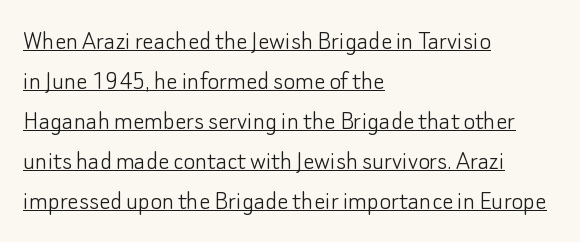
Compared with typical body copy, the letter spacing here is the same. The weight tops out at a normal text grade. Serif or sans? Sans — the stroke terminals are bare. Note the varied advance widths — an 'i' is clearly narrower than an 'm'. Students, observe the line beneath the letters — that is underlining. If you measured baseline to baseline, you'd find a middling distance.
